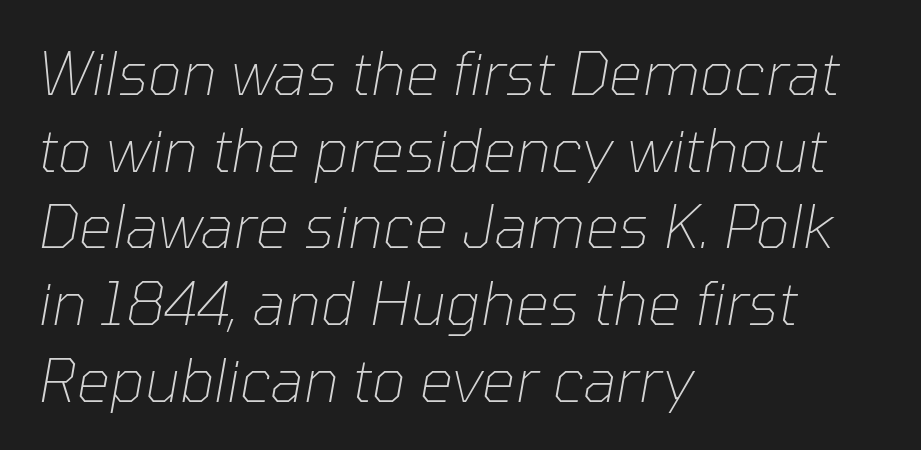
{"italic": "yes", "lean": "right", "slant_degrees": 10, "bold": "no", "weight": "thin", "width": "normal", "stroke_contrast": "low", "x_height": "medium", "monospaced": "no", "underline": "no", "align": "left", "line_spacing": "normal", "line_spacing_ratio": 1.3, "letter_spacing": "normal", "letter_spacing_em": 0.0, "glyph_px": 59}
